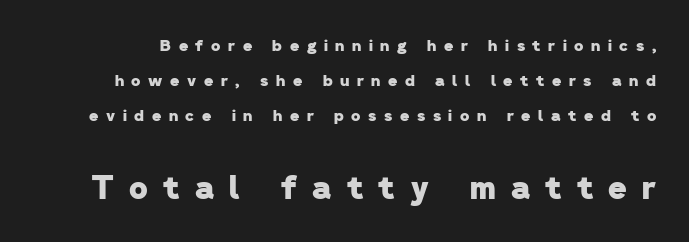
{"serif": "no", "bold": "yes", "weight": "heavy", "width": "normal", "stroke_contrast": "low", "x_height": "medium", "monospaced": "no", "underline": "no", "line_spacing": "loose", "line_spacing_ratio": 2.19, "letter_spacing": "wide", "letter_spacing_em": 0.47, "larger_block": "second", "size_ratio": 2.0, "glyph_px": 32}
